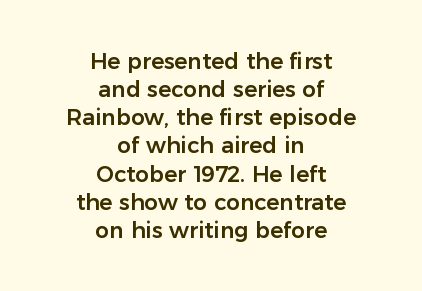
Q: Is the text italic (slanted)? A: No, it is upright.
Q: Is the text underlined? A: No.
Q: How is the paragraph aligned? A: Centered.
Q: Is the spacing between letters normal or unusually wide? A: Normal.
Q: Is the spacing between lines tight, normal or loose? A: Normal.
